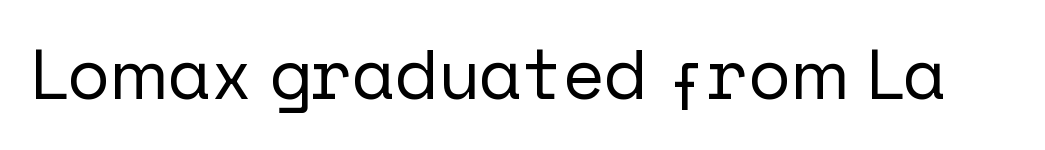
The image shows 70 px sans-serif type, upright; set normal letter spacing, not underlined; low stroke contrast and a medium x-height.
